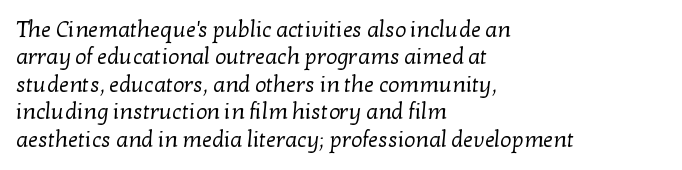
Students, note that the glyphs here touch the page at normal intervals. Honestly, the row spacing looks completely unremarkable. On a weight scale, this lands at 450 or below. Glance below the letters and you will spot only blank space.
